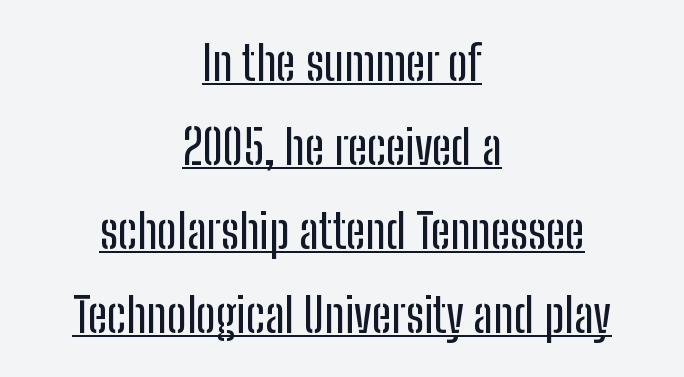
Q: Is the text italic (slanted)? A: No, it is upright.
Q: Is the typeface a serif or a sans-serif typeface? A: Sans-serif.
Q: Is the text underlined? A: Yes.
Q: How is the paragraph aligned? A: Centered.
Q: Is the spacing between letters normal or unusually wide? A: Normal.
Q: Width (condensed, normal, or wide)? A: Condensed.
Q: Stroke contrast? A: Low.
Q: x-height? A: Medium.
Q: Monospaced? A: No.
